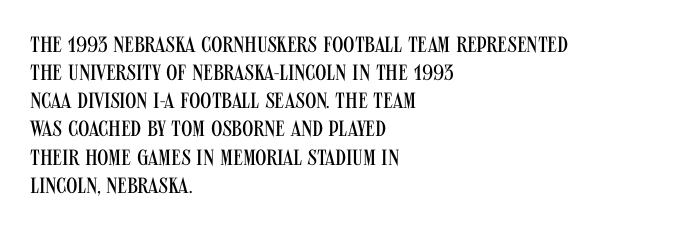
Q: Is the text bold? A: No.
Q: Is the text italic (slanted)? A: No, it is upright.
Q: Is the text underlined? A: No.
Q: How is the paragraph aligned? A: Left-aligned.
Q: Is the spacing between letters normal or unusually wide? A: Normal.
Q: Is the spacing between lines tight, normal or loose? A: Normal.
